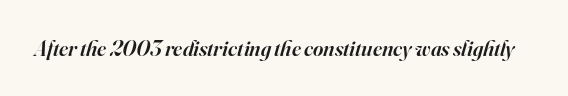
{"italic": "yes", "lean": "right", "slant_degrees": 16, "bold": "semi", "underline": "no", "letter_spacing": "normal", "letter_spacing_em": 0.0, "glyph_px": 22}
